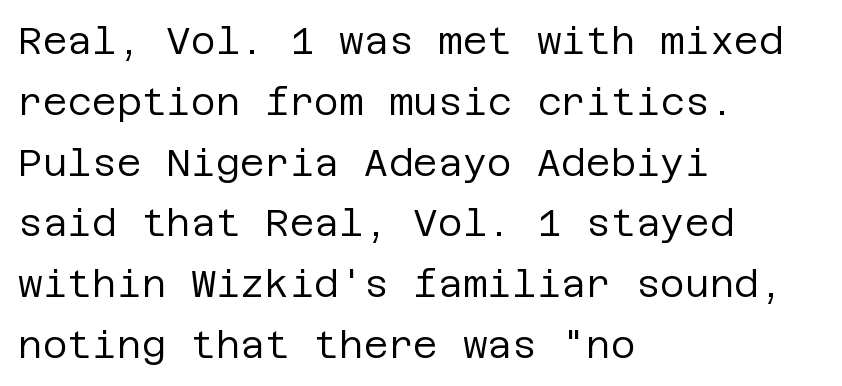
The image shows 38 px regular-weight sans-serif type, upright; set left-aligned, normal line spacing (1.6x), normal letter spacing, not underlined; low stroke contrast and a large x-height.
